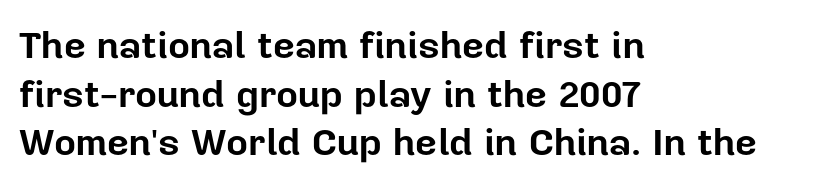
The image shows 38 px bold sans-serif type, upright; set left-aligned, normal line spacing (1.28x), normal letter spacing, not underlined; low stroke contrast and a medium x-height.
